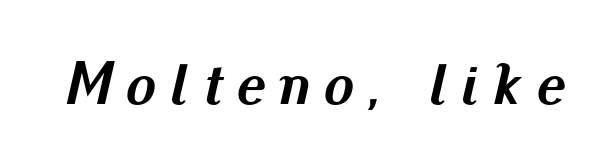
Q: Is the text bold? A: Yes.
Q: Is the text italic (slanted)? A: Yes, it leans right by about 13 degrees.
Q: Is the text underlined? A: No.
Q: Is the spacing between letters normal or unusually wide? A: Unusually wide.
Q: Width (condensed, normal, or wide)? A: Normal.
Q: Stroke contrast? A: Medium.
Q: x-height? A: Small.
Q: Monospaced? A: No.
